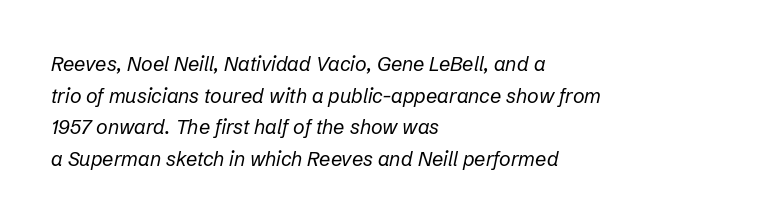
Q: Is the text bold? A: No.
Q: Is the text italic (slanted)? A: Yes, it leans right by about 12 degrees.
Q: Is the text underlined? A: No.
Q: How is the paragraph aligned? A: Left-aligned.
Q: Is the spacing between letters normal or unusually wide? A: Normal.
Q: Is the spacing between lines tight, normal or loose? A: Normal.
